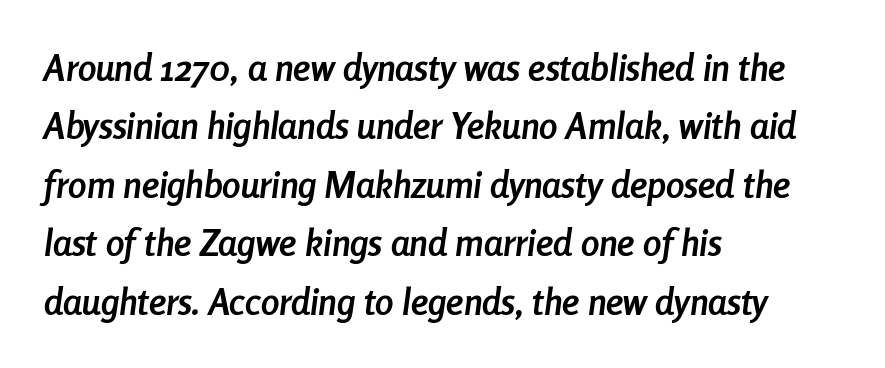
{"italic": "yes", "lean": "right", "slant_degrees": 8, "bold": "yes", "weight": "semibold", "width": "condensed", "stroke_contrast": "low", "x_height": "medium", "monospaced": "no", "underline": "no", "align": "left", "line_spacing": "normal", "line_spacing_ratio": 1.58, "letter_spacing": "normal", "letter_spacing_em": 0.0, "glyph_px": 37}
